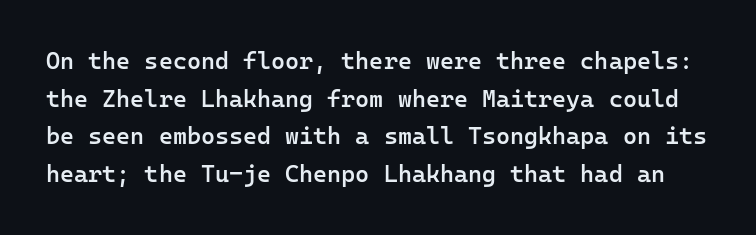
The image shows 24 px text type, upright; set normal line spacing (1.57x), normal letter spacing, not underlined.
